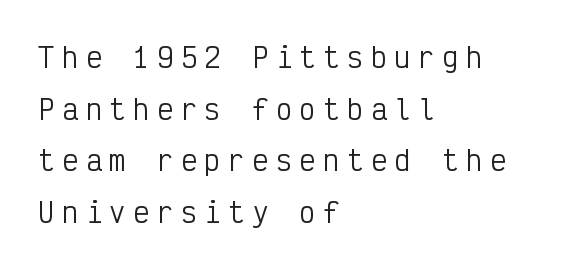
The image shows 27 px text type, upright; set left-aligned, loose line spacing (1.91x), unusually wide letter spacing (+0.28 em), not underlined.
